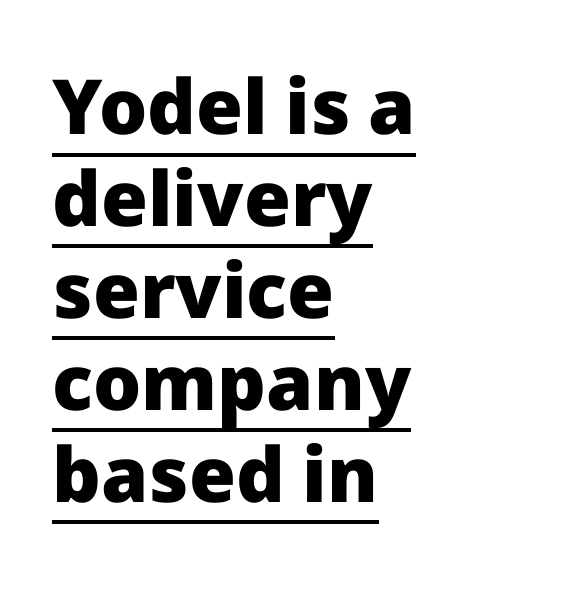
The words here are underlined. Examine the stroke ends and you'll find no serifs. Nobody touched the tracking dial on this one. The face used here is proportionally spaced, like ordinary book or web type.
